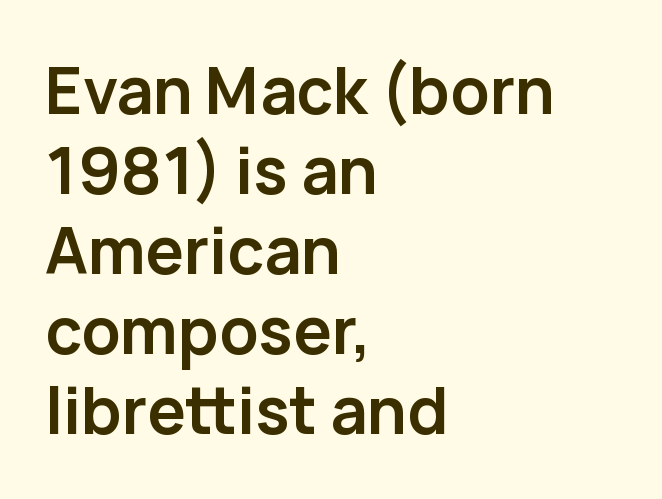
Q: Is the text bold? A: Yes.
Q: Is the text italic (slanted)? A: No, it is upright.
Q: Is the typeface a serif or a sans-serif typeface? A: Sans-serif.
Q: Is the text underlined? A: No.
Q: How is the paragraph aligned? A: Left-aligned.
Q: Is the spacing between letters normal or unusually wide? A: Normal.
Q: Is the spacing between lines tight, normal or loose? A: Normal.
Q: Width (condensed, normal, or wide)? A: Normal.
Q: Stroke contrast? A: Low.
Q: x-height? A: Medium.
Q: Monospaced? A: No.
